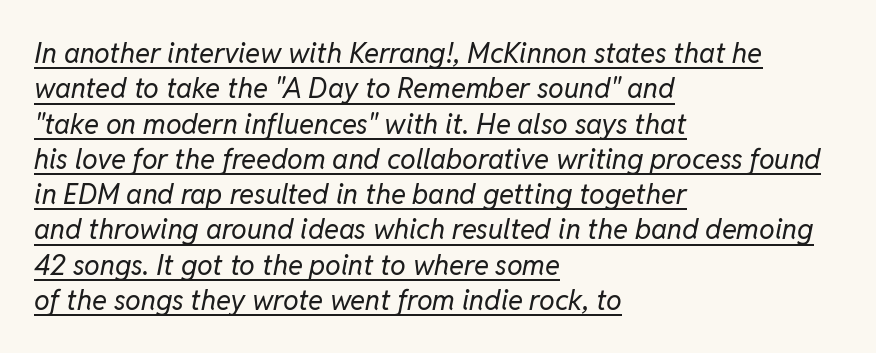
The image shows 28 px regular-weight type, italic (leaning right); set left-aligned, normal line spacing (1.26x), normal letter spacing, underlined; low stroke contrast and a medium x-height.
